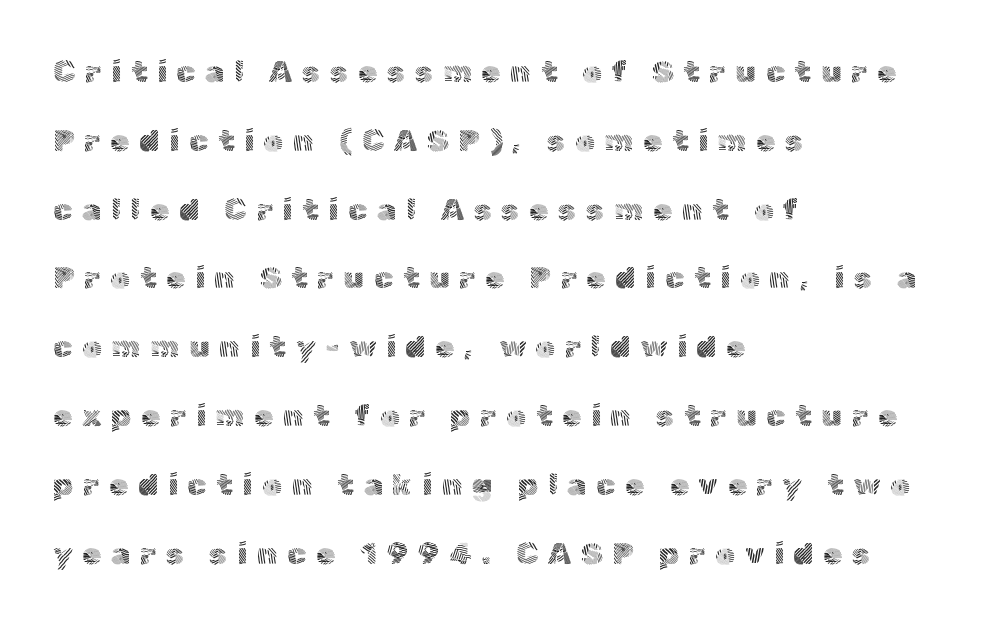
In terms of letterform style, serifs are entirely absent. Heft: none added — not bold. A typesetter would mark this as roman, not italic. Regarding leading, the lines here are spaced well apart. The lines in this sample share a left origin and differ only in where they stop.
